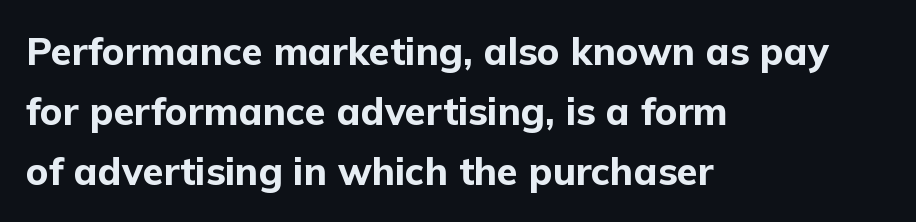
The image shows 38 px bold sans-serif type, upright; set left-aligned, normal line spacing (1.58x), normal letter spacing, not underlined; low stroke contrast and a medium x-height.
